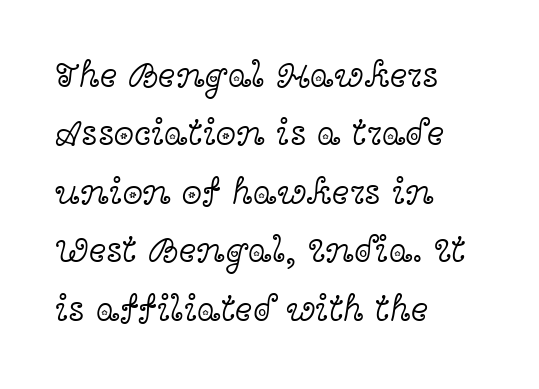
{"serif": "yes", "bold": "no", "weight": "light", "width": "wide", "x_height": "medium", "monospaced": "no", "underline": "no", "align": "left", "line_spacing": "normal", "line_spacing_ratio": 1.58, "letter_spacing": "normal", "letter_spacing_em": 0.0, "glyph_px": 37}
